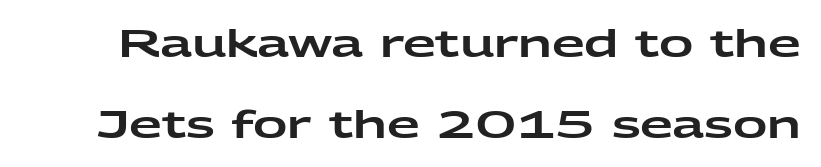
The image shows 38 px wide sans-serif type, upright; set loose line spacing (2.12x), normal letter spacing, not underlined; low stroke contrast and a medium x-height.
